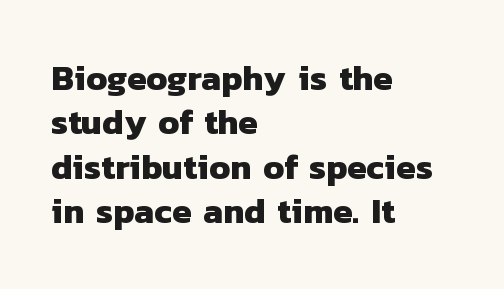
{"serif": "no", "bold": "yes", "weight": "heavy", "width": "normal", "stroke_contrast": "low", "x_height": "medium", "monospaced": "no", "underline": "no", "align": "left", "line_spacing": "normal", "line_spacing_ratio": 1.27, "letter_spacing": "normal", "letter_spacing_em": 0.0, "glyph_px": 35}
